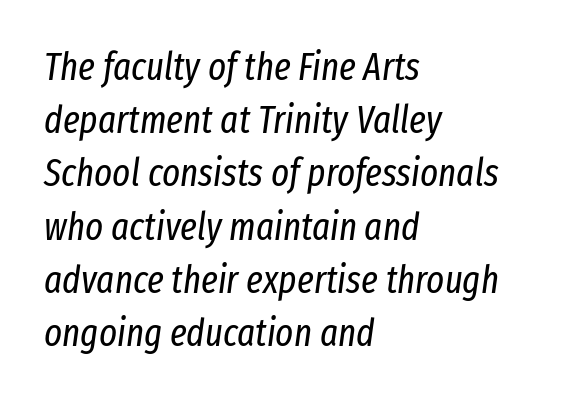
The image shows 38 px regular-weight, condensed type, italic (leaning right); set left-aligned, normal line spacing (1.4x), normal letter spacing, not underlined; low stroke contrast and a medium x-height.
